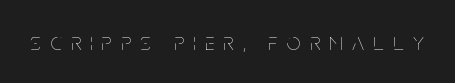
{"italic": "no", "bold": "no", "underline": "no", "letter_spacing": "wide", "letter_spacing_em": 0.39, "glyph_px": 24}
